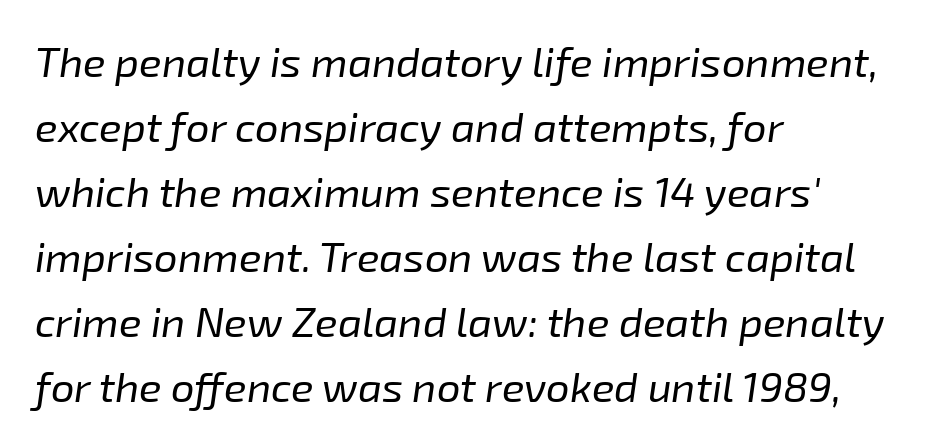
{"italic": "yes", "lean": "right", "slant_degrees": 8, "bold": "no", "weight": "regular", "width": "normal", "stroke_contrast": "low", "x_height": "medium", "monospaced": "no", "underline": "no", "align": "left", "line_spacing": "normal", "line_spacing_ratio": 1.55, "letter_spacing": "normal", "letter_spacing_em": 0.0, "glyph_px": 42}
